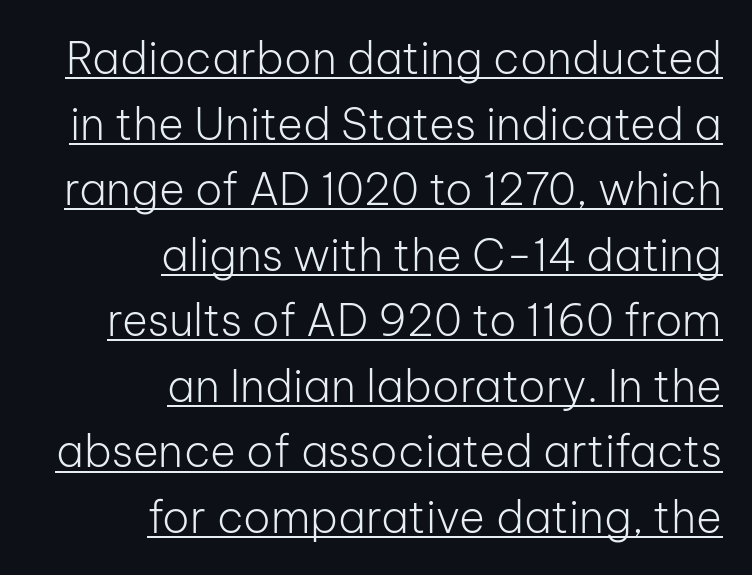
The image shows 44 px light sans-serif type, upright; set right-aligned, normal line spacing (1.49x), normal letter spacing, underlined; low stroke contrast and a medium x-height.
